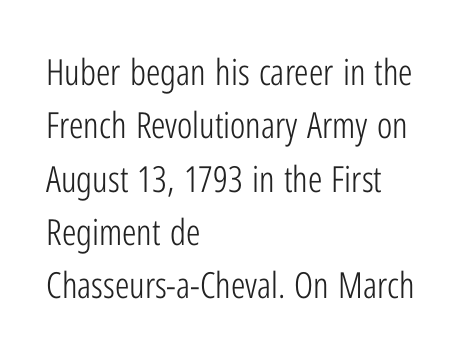
The image shows 36 px light, condensed sans-serif type, upright; set left-aligned, normal line spacing (1.48x), normal letter spacing, not underlined; low stroke contrast and a medium x-height.
